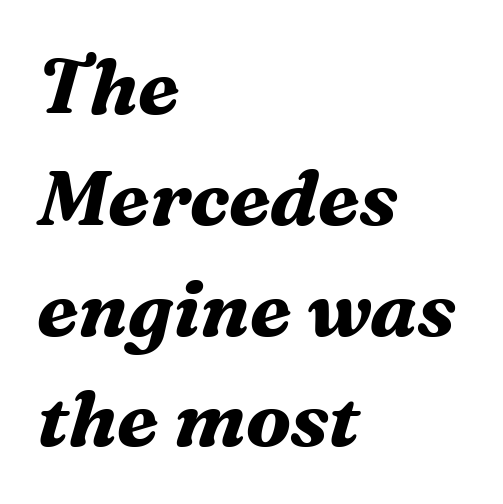
{"serif": "yes", "italic": "yes", "lean": "right", "slant_degrees": 16, "bold": "yes", "weight": "bold", "width": "normal", "stroke_contrast": "medium", "x_height": "medium", "monospaced": "no", "underline": "no", "align": "left", "line_spacing": "normal", "line_spacing_ratio": 1.42, "letter_spacing": "normal", "letter_spacing_em": 0.0, "glyph_px": 78}
